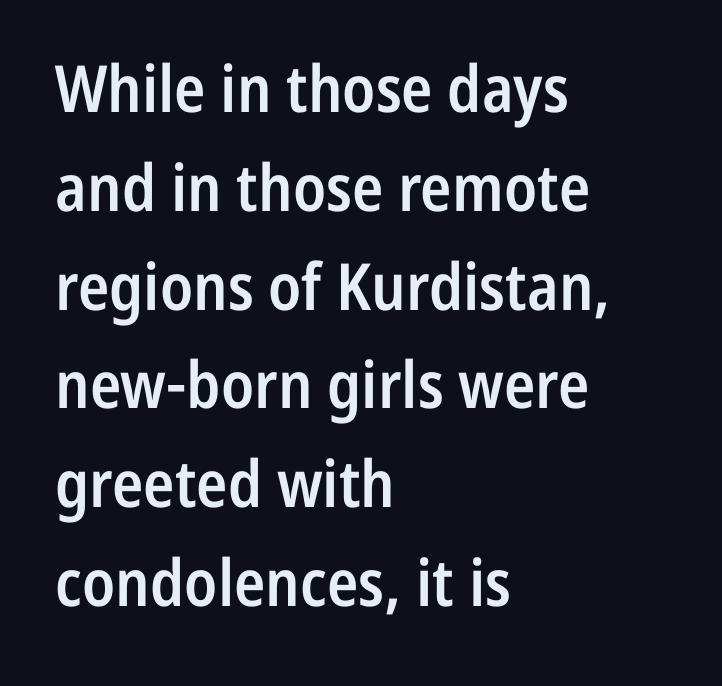
The image shows 65 px semibold, condensed sans-serif type, upright; set left-aligned, normal line spacing (1.52x), normal letter spacing, not underlined; low stroke contrast and a medium x-height.
